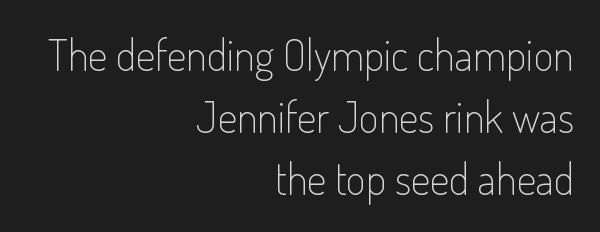
The face used here is a sans, in the tradition of grotesques and geometrics. These lines are rendered in a variable-pitch font. Every character sits straight up, as roman type does. This sample keeps an unexceptional amount of space between lines.
